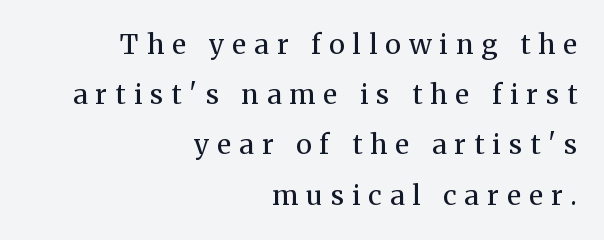
{"italic": "no", "bold": "no", "underline": "no", "align": "right", "line_spacing_ratio": 1.86, "letter_spacing": "wide", "letter_spacing_em": 0.31, "glyph_px": 27}
